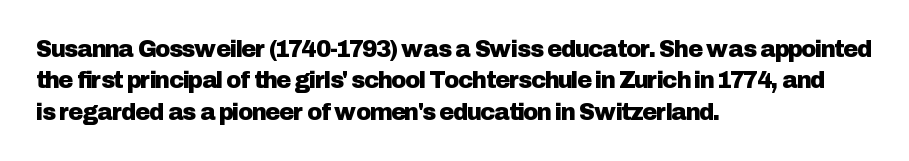
{"italic": "no", "underline": "no", "align": "left", "line_spacing": "normal", "line_spacing_ratio": 1.36, "letter_spacing": "normal", "letter_spacing_em": 0.0, "glyph_px": 23}
